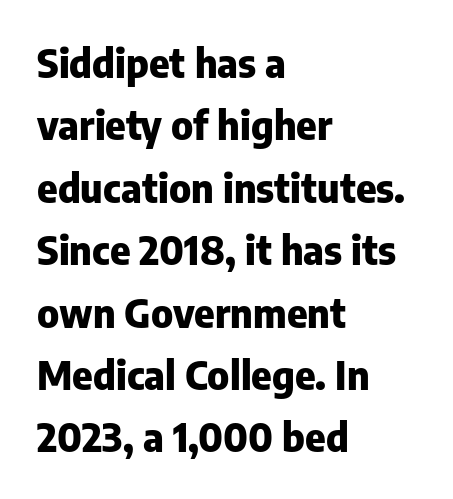
{"serif": "no", "italic": "no", "bold": "yes", "weight": "heavy", "width": "normal", "stroke_contrast": "low", "x_height": "medium", "monospaced": "no", "underline": "no", "align": "left", "line_spacing": "normal", "line_spacing_ratio": 1.6, "letter_spacing": "normal", "letter_spacing_em": 0.0, "glyph_px": 39}
